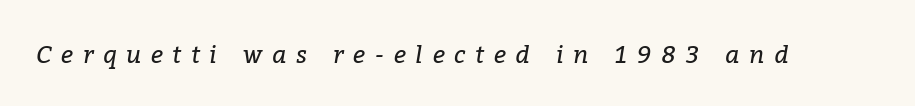
Q: Is the text bold? A: No.
Q: Is the text italic (slanted)? A: Yes, it leans right by about 9 degrees.
Q: Is the text underlined? A: No.
Q: Is the spacing between letters normal or unusually wide? A: Unusually wide.
